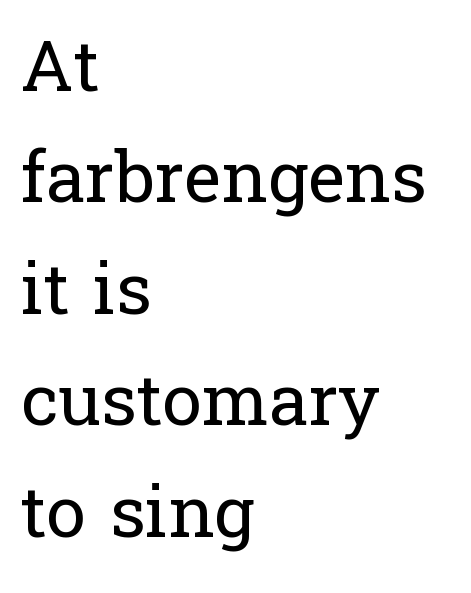
The image shows 71 px regular-weight serif type, upright; set left-aligned, normal line spacing (1.57x), normal letter spacing, not underlined; low stroke contrast and a medium x-height.
